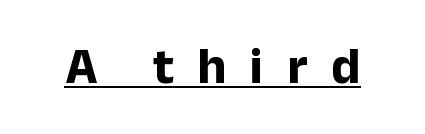
Q: Is the text bold? A: Yes.
Q: Is the text italic (slanted)? A: No, it is upright.
Q: Is the typeface a serif or a sans-serif typeface? A: Sans-serif.
Q: Is the text underlined? A: Yes.
Q: Is the spacing between letters normal or unusually wide? A: Unusually wide.
Q: Width (condensed, normal, or wide)? A: Normal.
Q: Stroke contrast? A: Low.
Q: x-height? A: Medium.
Q: Monospaced? A: No.
